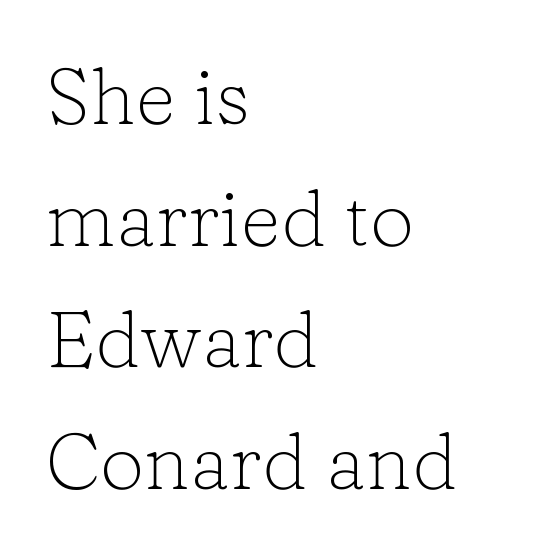
Q: Is the text bold? A: No.
Q: Is the text italic (slanted)? A: No, it is upright.
Q: Is the typeface a serif or a sans-serif typeface? A: Serif.
Q: Is the text underlined? A: No.
Q: How is the paragraph aligned? A: Left-aligned.
Q: Is the spacing between letters normal or unusually wide? A: Normal.
Q: Is the spacing between lines tight, normal or loose? A: Normal.
Q: Width (condensed, normal, or wide)? A: Normal.
Q: Stroke contrast? A: Low.
Q: x-height? A: Medium.
Q: Monospaced? A: No.
